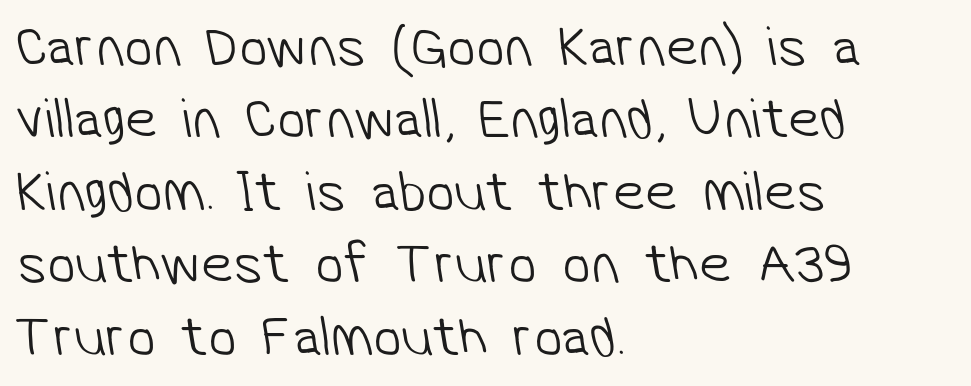
The image shows 57 px light sans-serif type; set left-aligned, normal line spacing (1.27x), normal letter spacing, not underlined; low stroke contrast and a medium x-height.
